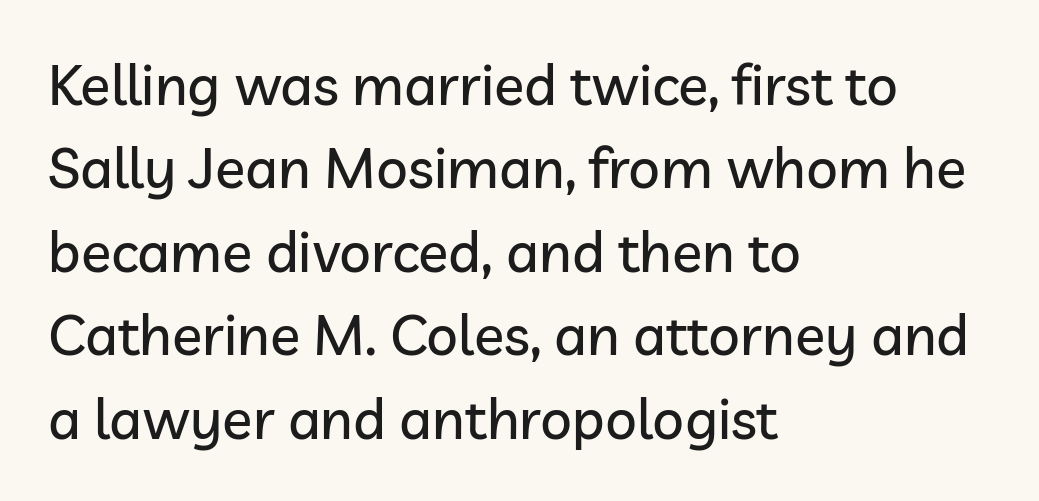
The image shows 56 px sans-serif type, upright; set left-aligned, normal line spacing (1.49x), normal letter spacing, not underlined; low stroke contrast and a medium x-height.
